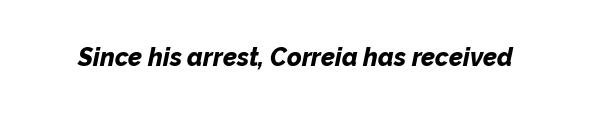
Letters rest on an invisible, unmarked baseline. Compared with typical body copy, the letter spacing here is the same. Rendered with sloped, italic letterforms. Students, this is bold: see how much ink each stroke carries.
